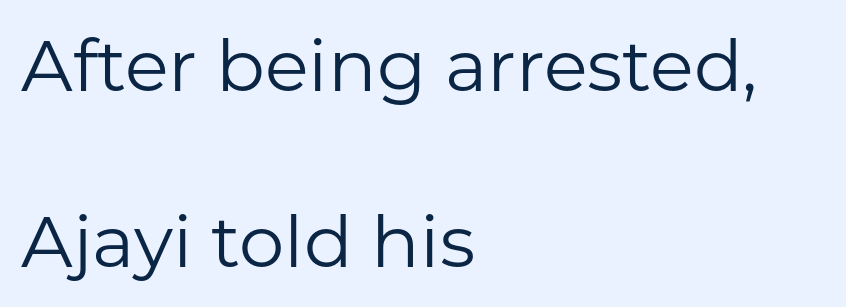
How are the letters spaced? Ordinarily, with no added tracking. The letters look calm and open, with moderate or lighter stems. Rows of type keep a wide berth in the vertical direction. Beneath every word, the page is bare. The specimen reads as upright at a glance. Think of a printed novel: that variable character pitch is what you see here.
